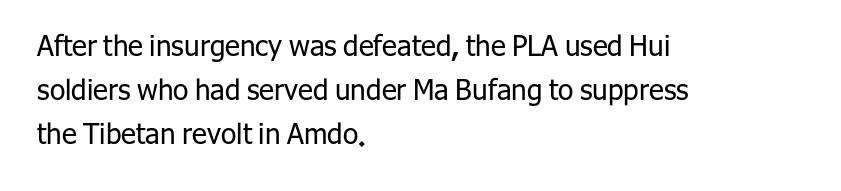
The image shows 28 px regular-weight sans-serif type, upright; set left-aligned, normal line spacing (1.57x), normal letter spacing, not underlined; low stroke contrast and a medium x-height.
